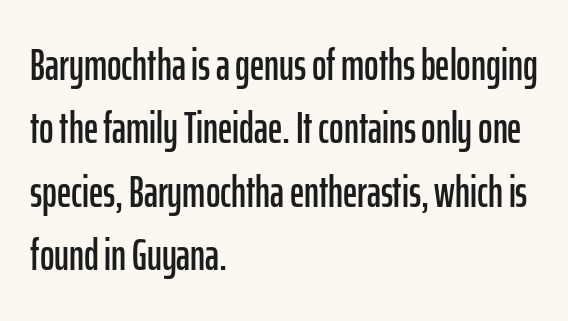
Q: Is the text italic (slanted)? A: No, it is upright.
Q: Is the typeface a serif or a sans-serif typeface? A: Sans-serif.
Q: Is the text underlined? A: No.
Q: How is the paragraph aligned? A: Left-aligned.
Q: Is the spacing between letters normal or unusually wide? A: Normal.
Q: Is the spacing between lines tight, normal or loose? A: Normal.
Q: Width (condensed, normal, or wide)? A: Condensed.
Q: Stroke contrast? A: Low.
Q: x-height? A: Medium.
Q: Monospaced? A: No.
